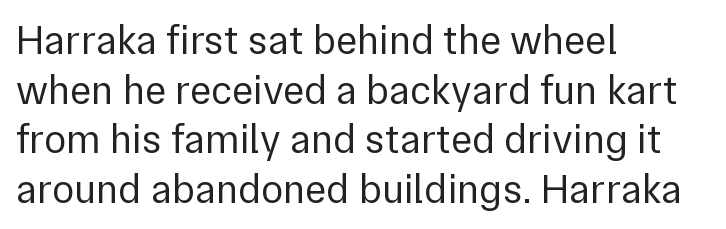
{"serif": "no", "italic": "no", "bold": "no", "weight": "regular", "width": "normal", "x_height": "medium", "monospaced": "no", "underline": "no", "align": "left", "line_spacing_ratio": 1.21, "letter_spacing": "normal", "letter_spacing_em": 0.0, "glyph_px": 41}
